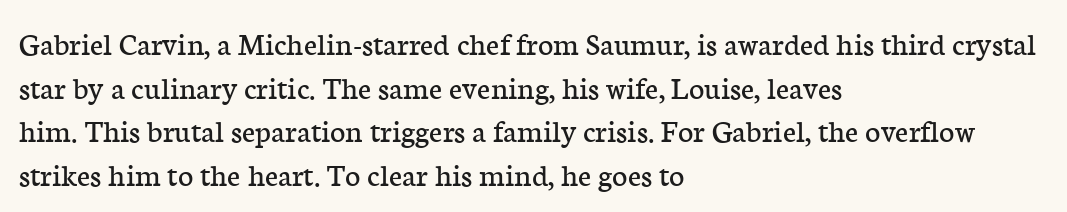
The font family rendered here belongs to the serif group. Does the lettering tilt? It doesn't — this is upright. Standard letterfit; no display-style spreading of the glyphs. The space beneath each line is pristine and unruled.
